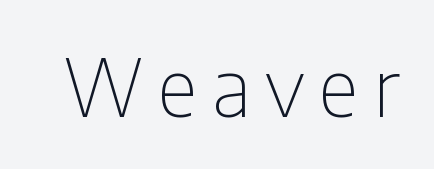
Q: Is the text bold? A: No.
Q: Is the text italic (slanted)? A: No, it is upright.
Q: Is the typeface a serif or a sans-serif typeface? A: Sans-serif.
Q: Is the text underlined? A: No.
Q: Width (condensed, normal, or wide)? A: Condensed.
Q: Stroke contrast? A: Low.
Q: x-height? A: Medium.
Q: Monospaced? A: No.
